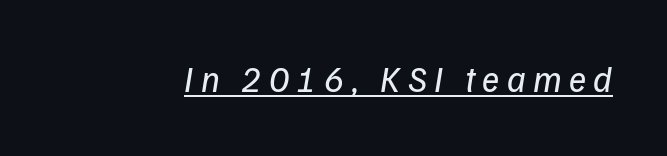
The image shows 36 px regular-weight sans-serif type; set unusually wide letter spacing (+0.2 em), underlined; low stroke contrast and a medium x-height.
